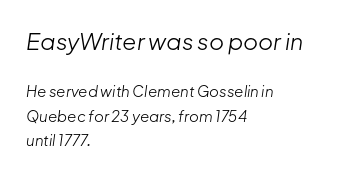
Q: Is the text bold? A: No.
Q: Is the text italic (slanted)? A: Yes, it leans right by about 8 degrees.
Q: Is the text underlined? A: No.
Q: How is the paragraph aligned? A: Left-aligned.
Q: Is the spacing between letters normal or unusually wide? A: Normal.
Q: Is the spacing between lines tight, normal or loose? A: Normal.
Q: Which block of text is set in a larger size, the first (top) or the second (bottom)? A: The first (top) one.
